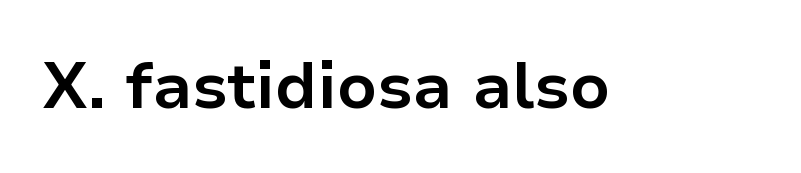
Q: Is the text bold? A: Yes.
Q: Is the text italic (slanted)? A: No, it is upright.
Q: Is the typeface a serif or a sans-serif typeface? A: Sans-serif.
Q: Is the text underlined? A: No.
Q: Is the spacing between letters normal or unusually wide? A: Normal.
Q: Width (condensed, normal, or wide)? A: Normal.
Q: Stroke contrast? A: Low.
Q: x-height? A: Medium.
Q: Monospaced? A: No.
